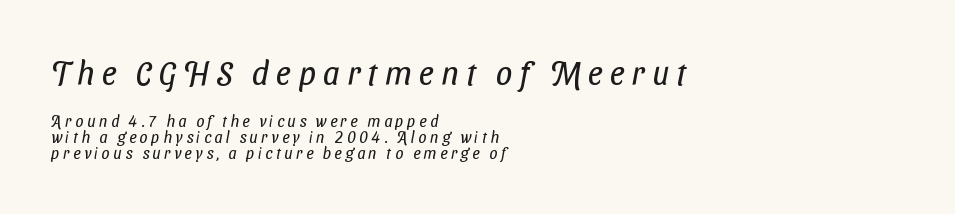
The image shows 33 px regular-weight, condensed sans-serif type; set left-aligned, tight line spacing (1.0x), unusually wide letter spacing (+0.22 em), not underlined; the first (top) block is 2.06x larger; low stroke contrast and a medium x-height.
